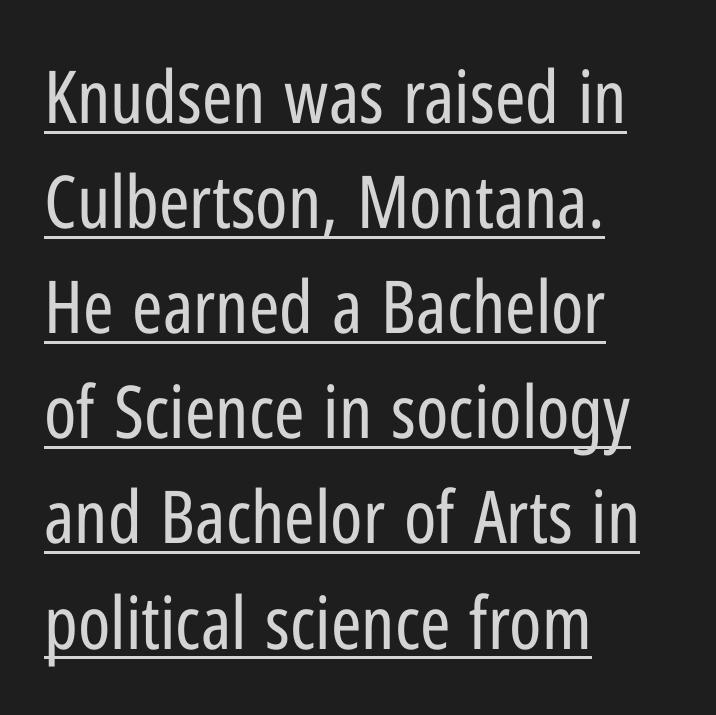
The image shows 73 px regular-weight, condensed sans-serif type, upright; set left-aligned, normal line spacing (1.44x), normal letter spacing, underlined; low stroke contrast and a medium x-height.
